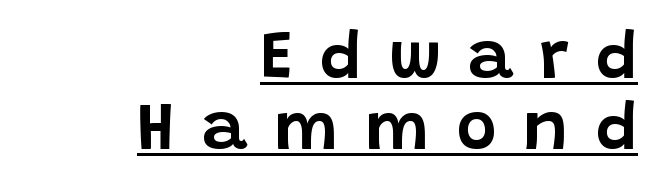
This sample uses an upright cut, with every glyph sitting square on the baseline. The gaps between neighbouring characters are conspicuously large. Letterform terminals end flat and unadorned throughout the passage. Each letter keeps its own natural width here, so spacing adapts to shape. Leading: reduced.
